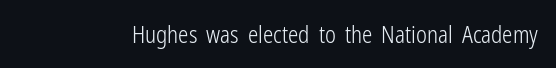
The image shows 23 px text type, upright; set normal letter spacing, not underlined.
